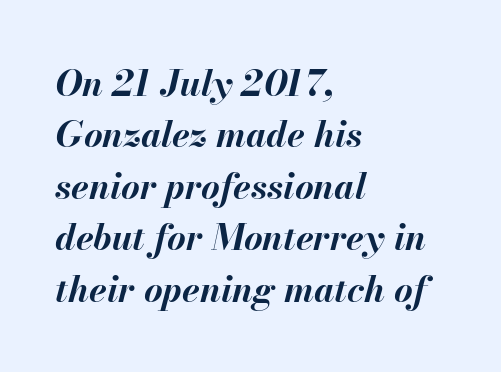
Q: Is the text bold? A: Yes.
Q: Is the text italic (slanted)? A: Yes, it leans right by about 13 degrees.
Q: Is the text underlined? A: No.
Q: How is the paragraph aligned? A: Left-aligned.
Q: Is the spacing between letters normal or unusually wide? A: Normal.
Q: Is the spacing between lines tight, normal or loose? A: Normal.
Q: Width (condensed, normal, or wide)? A: Normal.
Q: Stroke contrast? A: Medium.
Q: x-height? A: Small.
Q: Monospaced? A: No.
